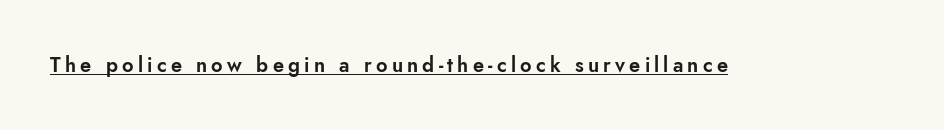
Q: Is the text italic (slanted)? A: No, it is upright.
Q: Is the text underlined? A: Yes.
Q: Is the spacing between letters normal or unusually wide? A: Unusually wide.
